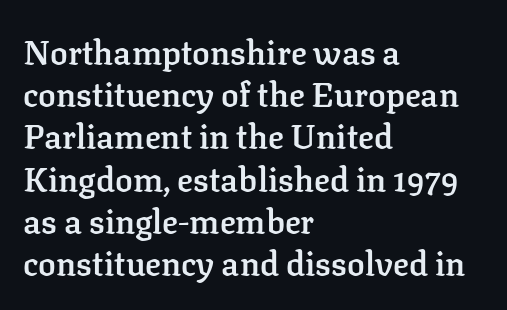
The image shows 33 px semibold serif type, upright; set left-aligned, normal line spacing (1.28x), normal letter spacing, not underlined; low stroke contrast and a medium x-height.
